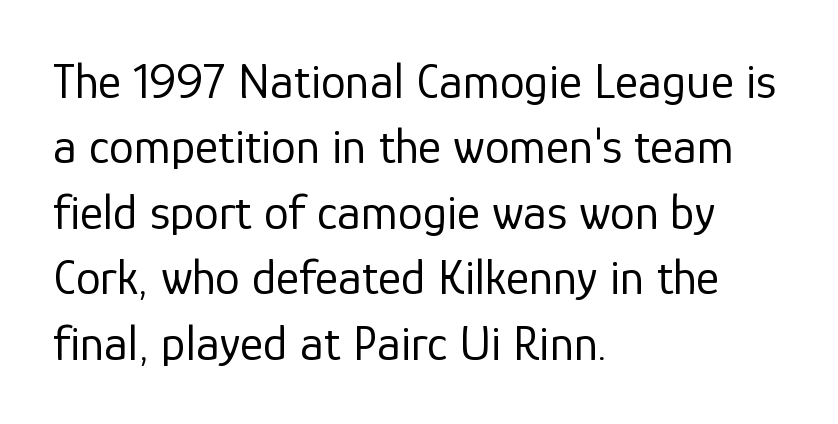
{"serif": "no", "italic": "no", "bold": "no", "weight": "regular", "width": "normal", "stroke_contrast": "low", "x_height": "medium", "monospaced": "no", "underline": "no", "align": "left", "line_spacing": "normal", "line_spacing_ratio": 1.31, "letter_spacing": "normal", "letter_spacing_em": 0.0, "glyph_px": 50}
